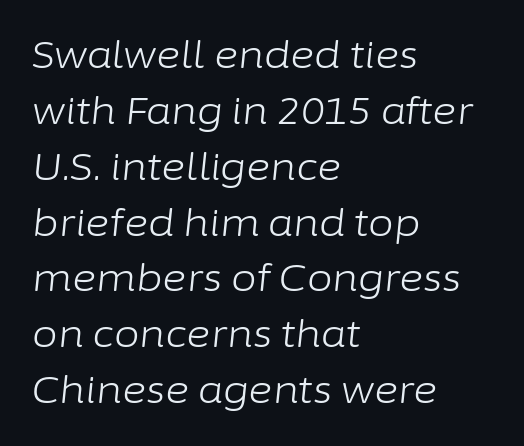
Q: Is the text bold? A: No.
Q: Is the text italic (slanted)? A: Yes, it leans right by about 6 degrees.
Q: Is the text underlined? A: No.
Q: How is the paragraph aligned? A: Left-aligned.
Q: Is the spacing between letters normal or unusually wide? A: Normal.
Q: Is the spacing between lines tight, normal or loose? A: Normal.
Q: Width (condensed, normal, or wide)? A: Normal.
Q: Stroke contrast? A: Low.
Q: x-height? A: Medium.
Q: Monospaced? A: No.
